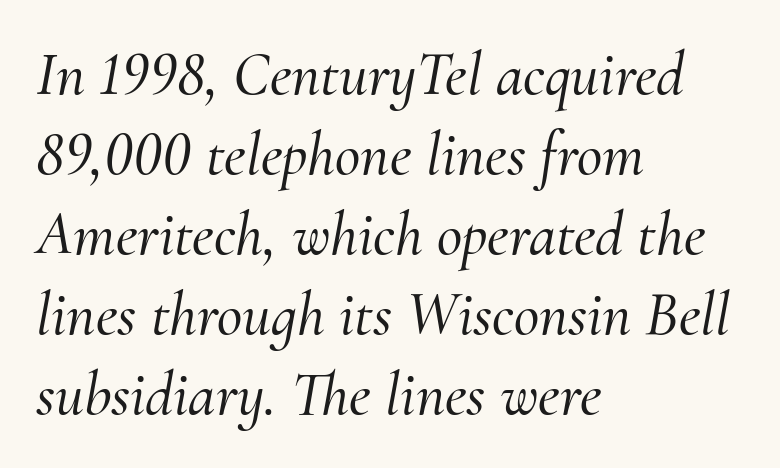
The image shows 62 px serif type, italic (leaning right); set left-aligned, normal line spacing (1.29x), normal letter spacing, not underlined; medium stroke contrast and a small x-height.
